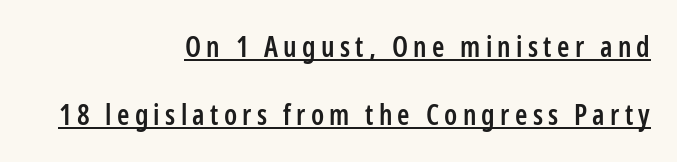
Q: Is the text bold? A: Semi-bold.
Q: Is the text italic (slanted)? A: No, it is upright.
Q: Is the typeface a serif or a sans-serif typeface? A: Sans-serif.
Q: Is the text underlined? A: Yes.
Q: How is the paragraph aligned? A: Right-aligned.
Q: Is the spacing between lines tight, normal or loose? A: Loose.
Q: Width (condensed, normal, or wide)? A: Condensed.
Q: Stroke contrast? A: Low.
Q: x-height? A: Medium.
Q: Monospaced? A: No.
